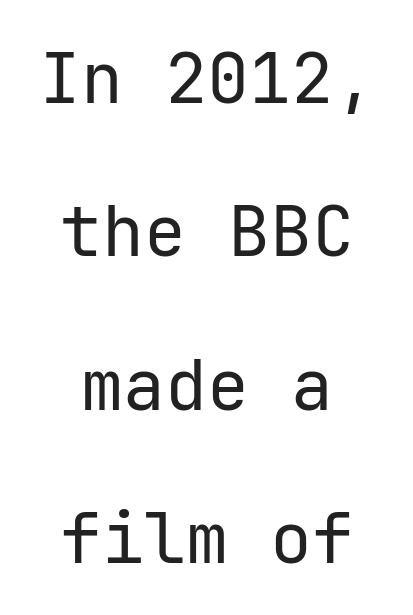
{"serif": "no", "italic": "no", "bold": "no", "weight": "regular", "width": "normal", "stroke_contrast": "low", "x_height": "medium", "monospaced": "yes", "underline": "no", "align": "center", "line_spacing": "loose", "line_spacing_ratio": 2.19, "letter_spacing": "normal", "letter_spacing_em": 0.0, "glyph_px": 70}
